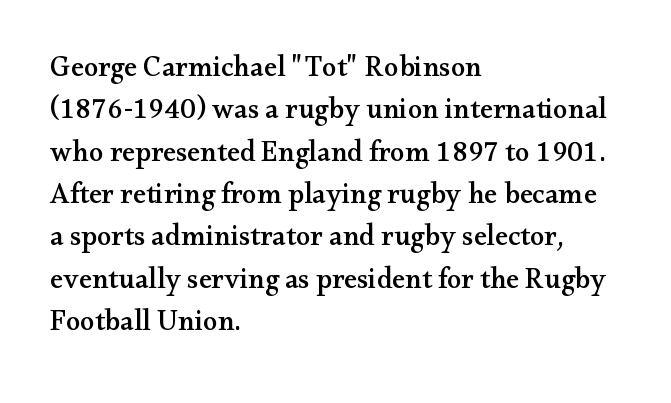
{"serif": "yes", "italic": "no", "width": "wide", "stroke_contrast": "medium", "x_height": "small", "monospaced": "no", "underline": "no", "align": "left", "line_spacing": "normal", "line_spacing_ratio": 1.46, "letter_spacing": "normal", "letter_spacing_em": 0.0, "glyph_px": 29}
